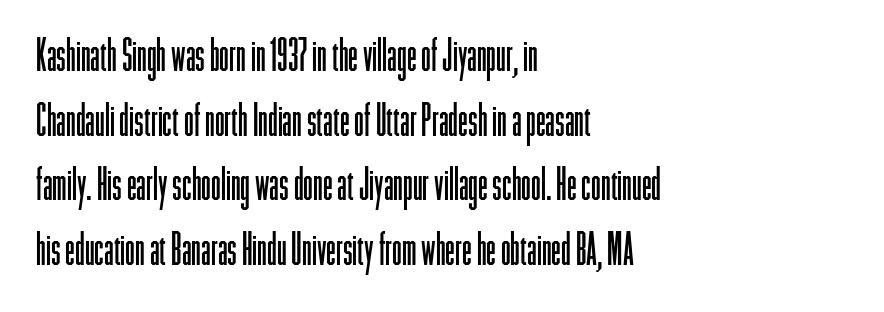
Line starts are locked; line ends wander. Characters remain perfectly vertical along every line. Each letter keeps its own natural width here, so spacing adapts to shape. Each row of text sits above clean, open space. No extra ink here — the face is not bold. The space between consecutive lines is moderate.
